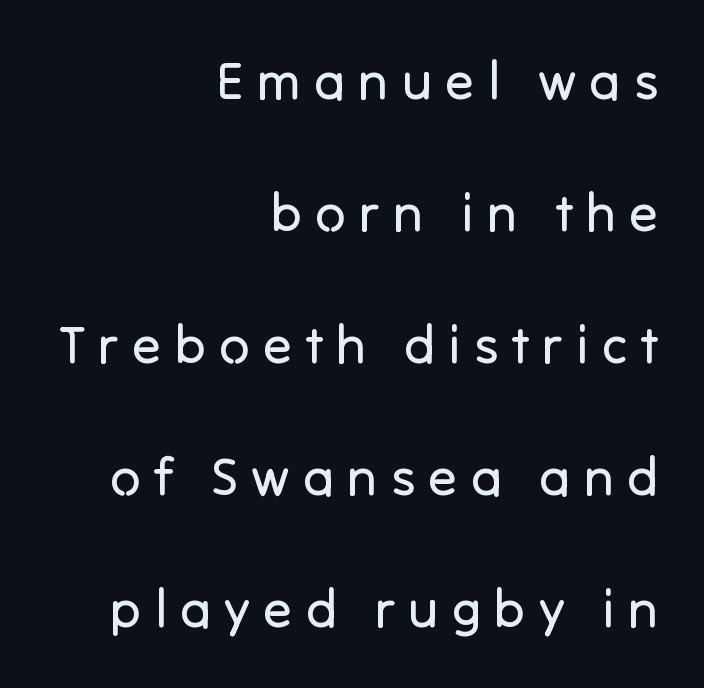
You could not count columns in this text — the font is proportionally spaced. Do the letters lean? They stand straight. Each row of text sits above clean, open space. Letters have the restrained weight of plain body copy at most.
